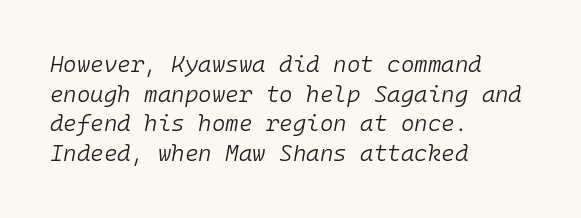
The image shows 23 px text type, italic (leaning right); set left-aligned, normal line spacing (1.29x), normal letter spacing, not underlined.
